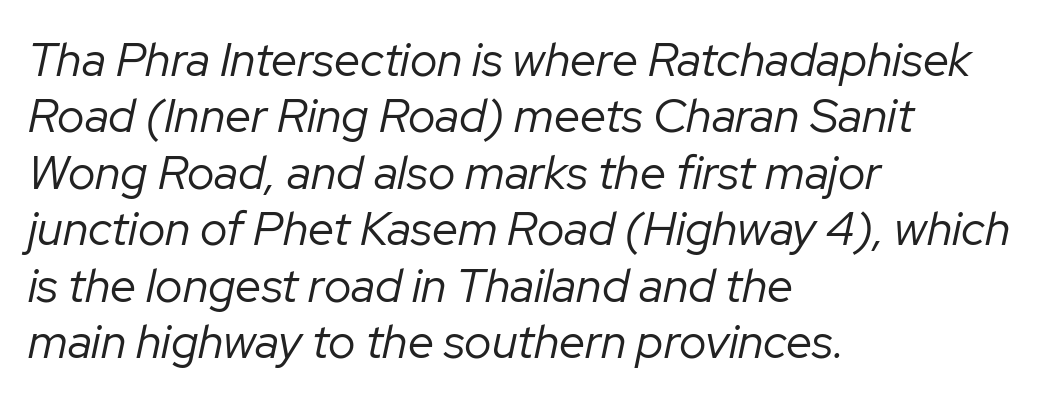
Spacing verdict: proportional, widths tailored to each character. Stroke mass is kept to a normal reading level or below. Teacher's note: observe the even left margin — that is flush-left alignment. Unmarked baselines from the first word to the last. The line texture is even and compact thanks to regular tracking.
